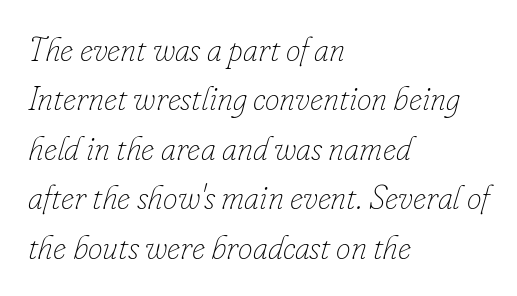
{"italic": "yes", "lean": "right", "slant_degrees": 16, "bold": "no", "weight": "thin", "width": "normal", "stroke_contrast": "low", "x_height": "small", "monospaced": "no", "underline": "no", "align": "left", "line_spacing": "normal", "line_spacing_ratio": 1.5, "letter_spacing": "normal", "letter_spacing_em": 0.0, "glyph_px": 33}
